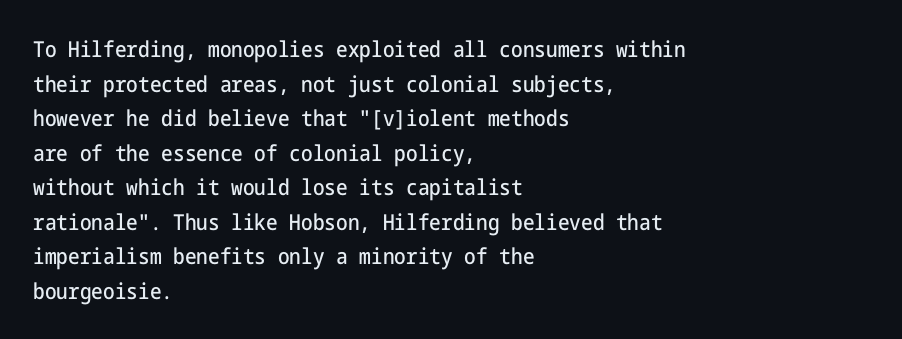
Q: Is the text italic (slanted)? A: No, it is upright.
Q: Is the text underlined? A: No.
Q: How is the paragraph aligned? A: Left-aligned.
Q: Is the spacing between letters normal or unusually wide? A: Normal.
Q: Is the spacing between lines tight, normal or loose? A: Normal.
